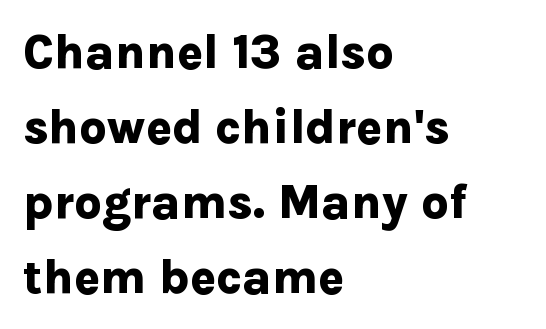
{"serif": "no", "italic": "no", "bold": "yes", "weight": "bold", "width": "normal", "stroke_contrast": "low", "x_height": "medium", "monospaced": "no", "underline": "no", "align": "left", "line_spacing": "normal", "line_spacing_ratio": 1.56, "letter_spacing": "normal", "letter_spacing_em": 0.0, "glyph_px": 48}
